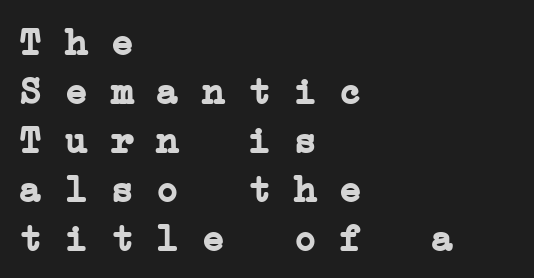
In terms of letterform style, serifs are clearly present. All the whitespace from short lines collects on the right. The strip under each line holds only bare page. The block of text has a typical density, with ordinary space between rows.
